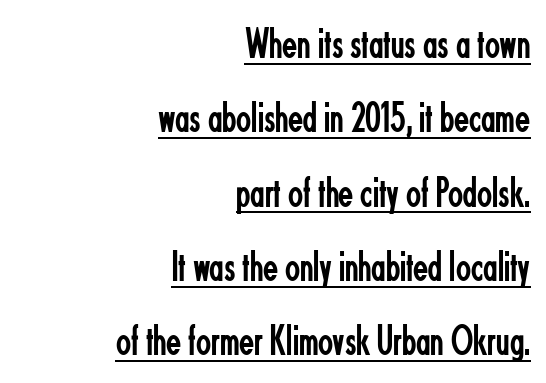
Q: Is the text bold? A: No.
Q: Is the text italic (slanted)? A: No, it is upright.
Q: Is the typeface a serif or a sans-serif typeface? A: Sans-serif.
Q: Is the text underlined? A: Yes.
Q: How is the paragraph aligned? A: Right-aligned.
Q: Is the spacing between letters normal or unusually wide? A: Normal.
Q: Is the spacing between lines tight, normal or loose? A: Normal.
Q: Width (condensed, normal, or wide)? A: Condensed.
Q: Stroke contrast? A: Low.
Q: x-height? A: Small.
Q: Monospaced? A: No.
